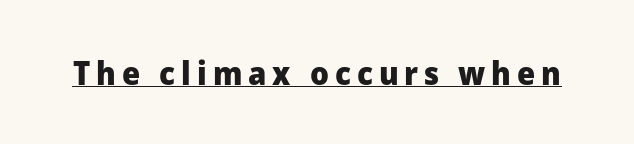
The image shows 33 px heavy sans-serif type, upright; set underlined; low stroke contrast and a medium x-height.
